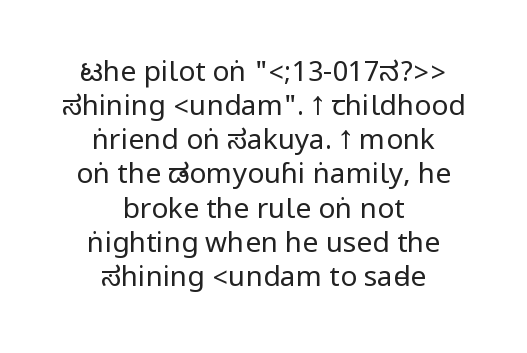
What stands out about the letter spacing? Nothing — it is the standard amount. Every character sits straight up, as roman type does. One-word summary of the alignment: center. What kind of face is this? One without serifs — a sans. No letter is thick-stroked: the sample isn't bold.
